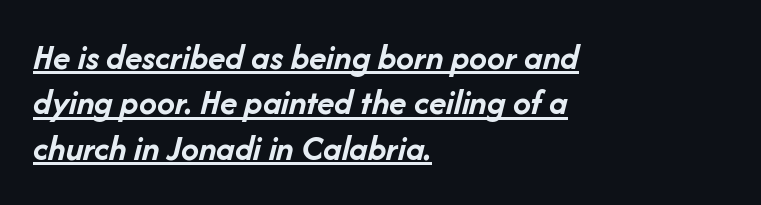
The letters are bold, with thick, heavy strokes. You could not count columns in this text — the font is proportionally spaced. No extra tracking has been applied to these lines. The paragraph shown leans on its left margin. Students, observe: this is what conventionally led text looks like. An italicized treatment has been applied to the whole sample.
